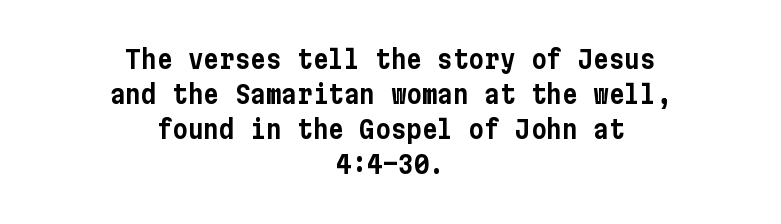
{"italic": "no", "underline": "no", "align": "center", "line_spacing": "normal", "line_spacing_ratio": 1.35, "letter_spacing": "normal", "letter_spacing_em": 0.0, "glyph_px": 26}
